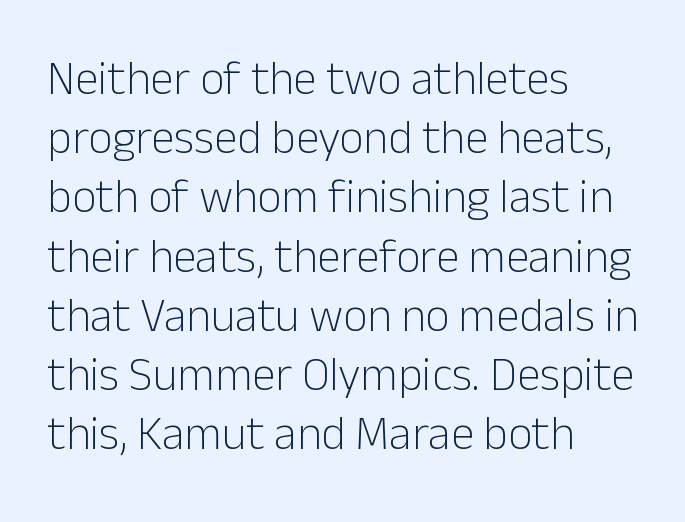
Q: Is the text bold? A: No.
Q: Is the text italic (slanted)? A: No, it is upright.
Q: Is the typeface a serif or a sans-serif typeface? A: Sans-serif.
Q: Is the text underlined? A: No.
Q: How is the paragraph aligned? A: Left-aligned.
Q: Is the spacing between letters normal or unusually wide? A: Normal.
Q: Is the spacing between lines tight, normal or loose? A: Normal.
Q: Width (condensed, normal, or wide)? A: Normal.
Q: Stroke contrast? A: Low.
Q: x-height? A: Medium.
Q: Monospaced? A: No.
